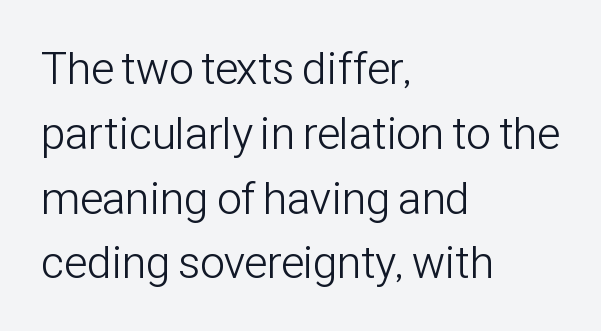
Characters remain perfectly vertical along every line. The glyphs in this specimen are sans serif. The lines in this sample share a left origin and differ only in where they stop. The area under the type is left untouched. Regular leading. Weight: in the light-to-regular range.
